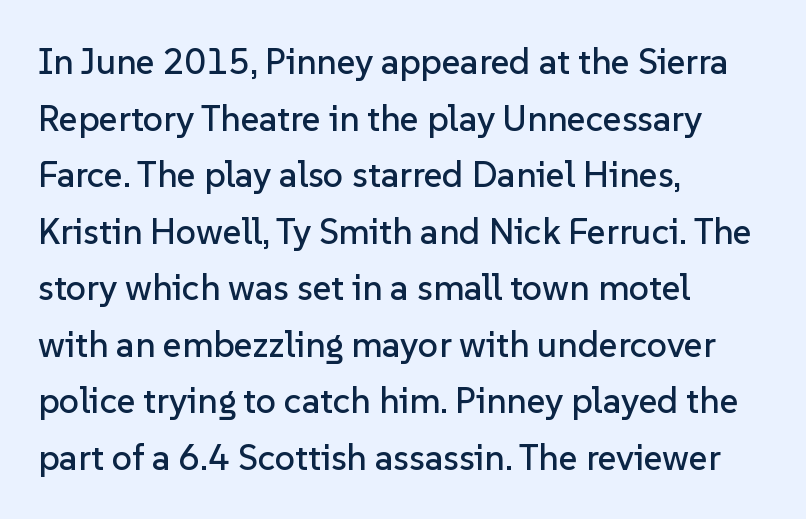
{"serif": "no", "italic": "no", "width": "normal", "stroke_contrast": "low", "x_height": "medium", "monospaced": "no", "underline": "no", "align": "left", "line_spacing": "normal", "line_spacing_ratio": 1.57, "letter_spacing": "normal", "letter_spacing_em": 0.0, "glyph_px": 36}
